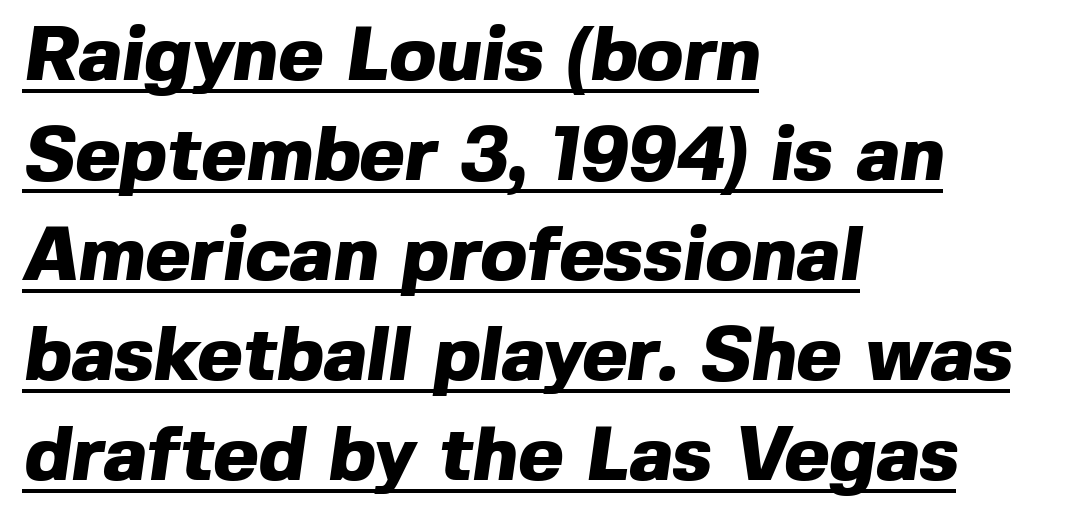
Q: Is the text bold? A: Yes.
Q: Is the typeface a serif or a sans-serif typeface? A: Sans-serif.
Q: Is the text underlined? A: Yes.
Q: How is the paragraph aligned? A: Left-aligned.
Q: Is the spacing between letters normal or unusually wide? A: Normal.
Q: Is the spacing between lines tight, normal or loose? A: Normal.
Q: Width (condensed, normal, or wide)? A: Normal.
Q: x-height? A: Medium.
Q: Monospaced? A: No.
